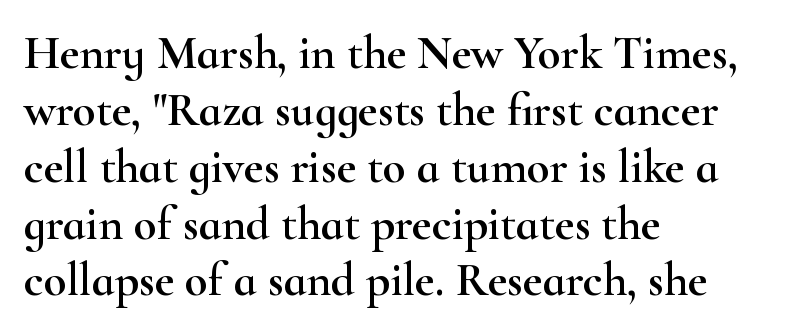
Q: Is the text italic (slanted)? A: No, it is upright.
Q: Is the typeface a serif or a sans-serif typeface? A: Serif.
Q: Is the text underlined? A: No.
Q: How is the paragraph aligned? A: Left-aligned.
Q: Is the spacing between letters normal or unusually wide? A: Normal.
Q: Width (condensed, normal, or wide)? A: Wide.
Q: Stroke contrast? A: High.
Q: x-height? A: Small.
Q: Monospaced? A: No.
